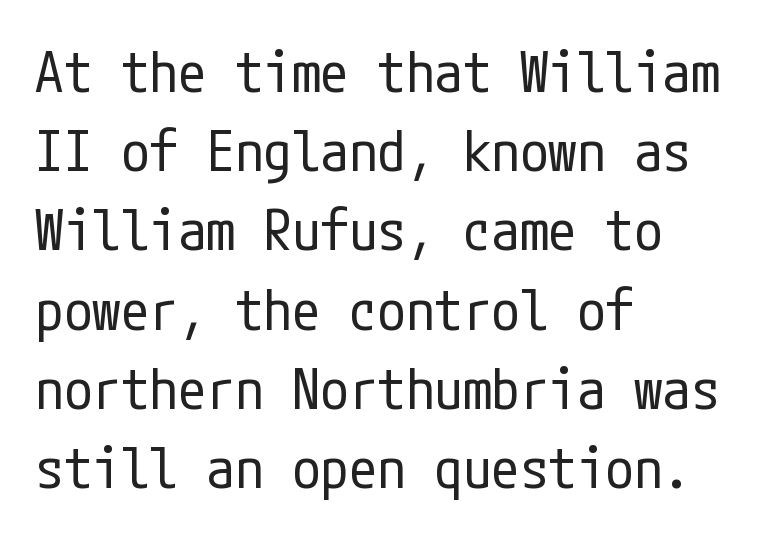
Font category for this specimen: sans-serif. Do the letters lean? They stand straight. Line beginnings align vertically; line endings do not. The foot of each line stays bare and open. This reads as an unemphasized weight, regular at the heaviest.
